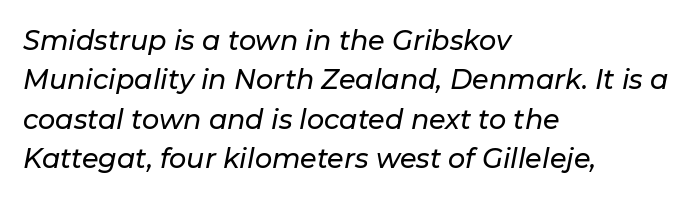
Notice how the passage keeps a crisp vertical edge on the left only. Every character sits at an angle, as italics do. Vertical spacing — default. The area under the type is left untouched. Each word holds together tightly as a unit, with standard inter-letter gaps.
